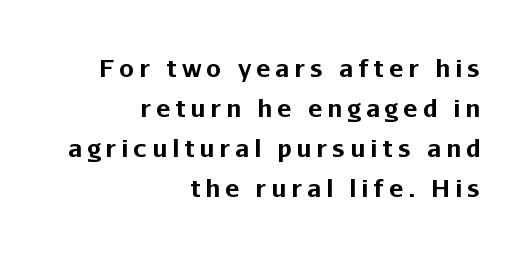
The lines are quadded right. A typesetter would mark this as roman, not italic. Each word looks stretched out because of the extra space between its letters. The designer left line spacing at the default. Is the type bold? Yes — the strokes are clearly thick and heavy. Descender tails drop into unmarked territory.
